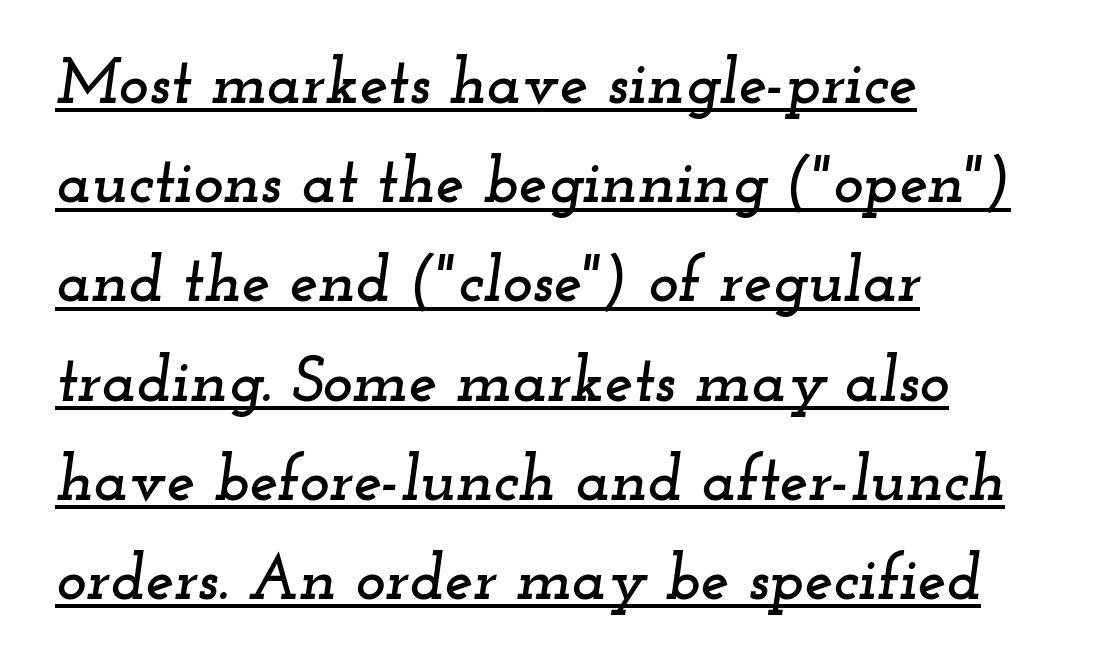
The rendering uses natural spacing where letterforms have individual widths. These lines keep a tight, regular rhythm from letter to letter. If you drew a ruler down the left edge, every line would touch it. Evenly set lines give the paragraph a standard silhouette. Every word sits above its own underline.
